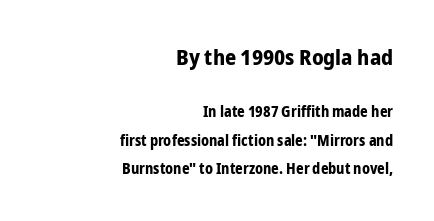
Look at the stroke-to-counter ratio: heavy, a bold. Italic: no, the glyphs are upright roman. Check under the words: just untouched page. Look at the glyph heights: the upper group is clearly the bigger setting. Does extra space separate the letters? No, they use regular spacing.
